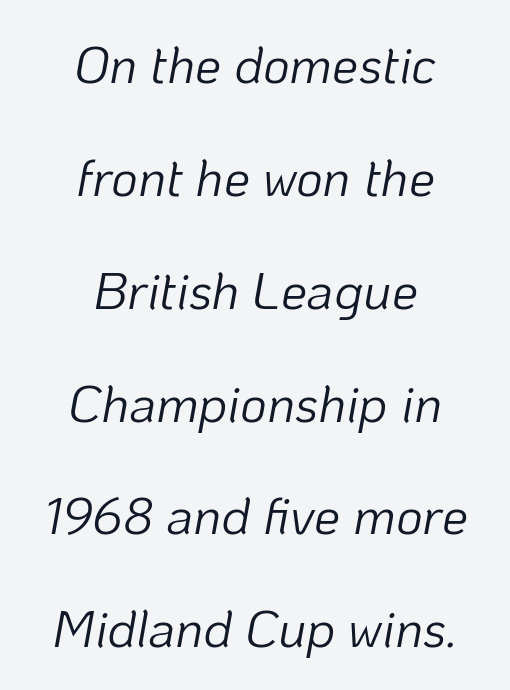
Nobody drew a line under any word here. The rendering positions every line midway between the sides. The face used here is proportionally spaced, like ordinary book or web type. Letter spacing: default. In terms of leading, this rendering errs on the spacious side.
